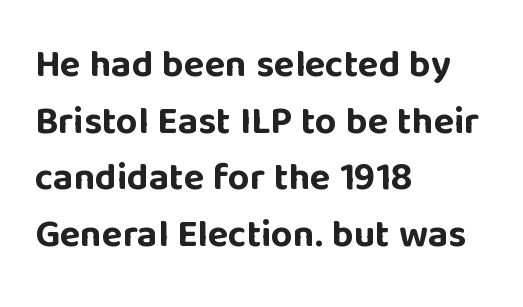
The image shows 38 px bold sans-serif type, upright; set left-aligned, normal line spacing (1.49x), normal letter spacing, not underlined; low stroke contrast and a large x-height.
